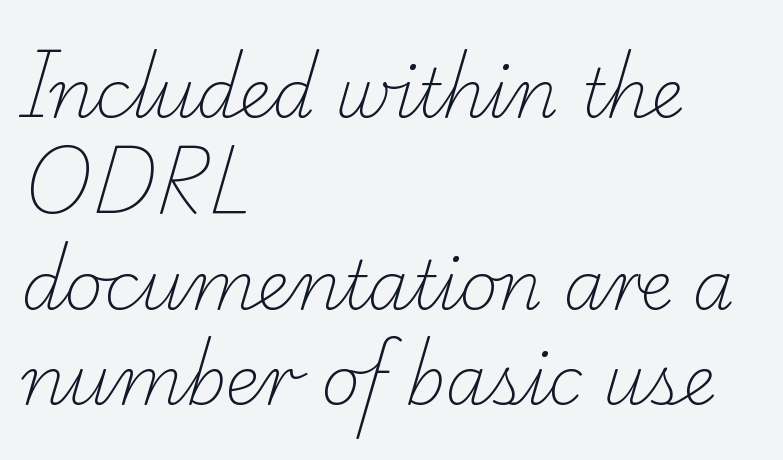
Q: Is the text bold? A: No.
Q: Is the typeface a serif or a sans-serif typeface? A: Serif.
Q: Is the text underlined? A: No.
Q: How is the paragraph aligned? A: Left-aligned.
Q: Is the spacing between letters normal or unusually wide? A: Normal.
Q: Is the spacing between lines tight, normal or loose? A: Normal.
Q: Width (condensed, normal, or wide)? A: Normal.
Q: Stroke contrast? A: Low.
Q: x-height? A: Small.
Q: Monospaced? A: No.
